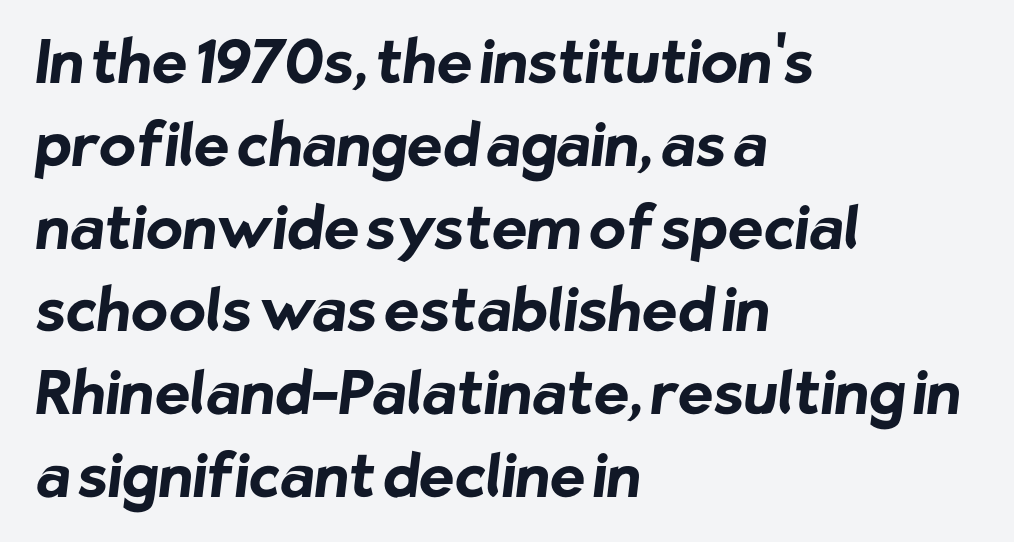
Which margin do the lines hug? The left one — the right edge is uneven. Strong, thick strokes mark this as bold type. Notice how descenders clear the ascenders below comfortably — that's standard leading. The face used here is proportionally spaced, like ordinary book or web type.
